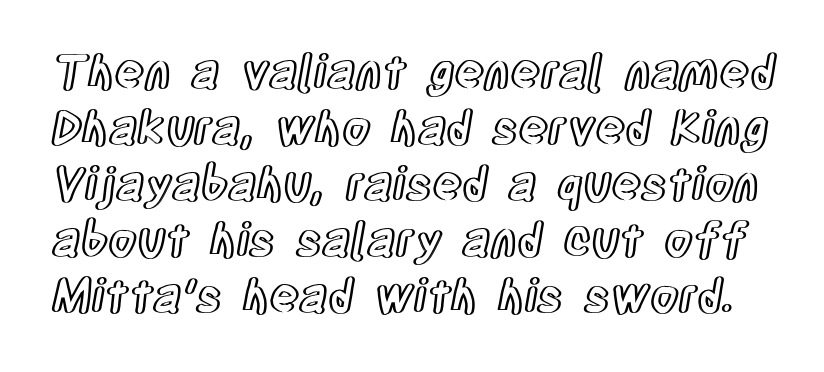
Q: Is the text italic (slanted)? A: Yes.
Q: Is the text underlined? A: No.
Q: Is the spacing between letters normal or unusually wide? A: Normal.
Q: Width (condensed, normal, or wide)? A: Condensed.
Q: x-height? A: Large.
Q: Monospaced? A: No.
